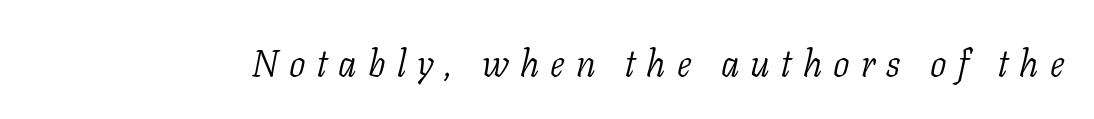
The image shows 37 px light serif type, italic (leaning right); set unusually wide letter spacing (+0.3 em), not underlined; low stroke contrast and a medium x-height.
